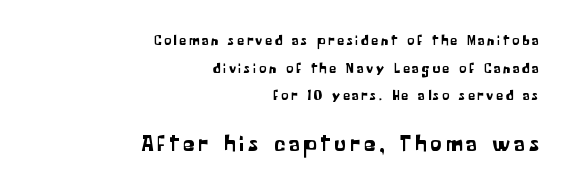
{"italic": "no", "underline": "no", "align": "right", "line_spacing": "loose", "line_spacing_ratio": 1.97, "letter_spacing": "wide", "letter_spacing_em": 0.2, "larger_block": "second", "size_ratio": 1.57, "glyph_px": 22}
